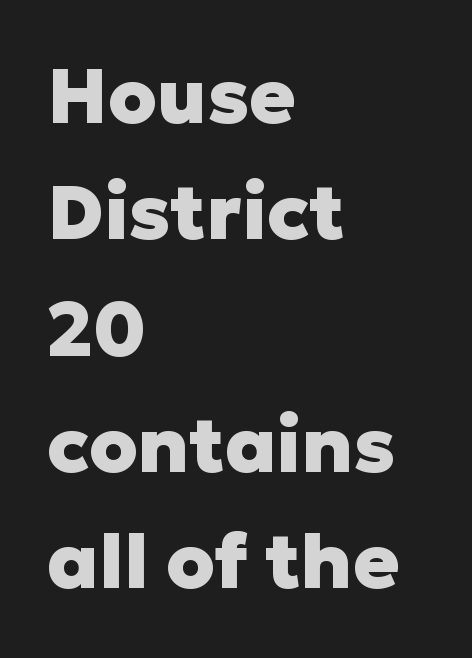
{"serif": "no", "italic": "no", "bold": "yes", "weight": "heavy", "width": "normal", "stroke_contrast": "low", "x_height": "medium", "monospaced": "no", "underline": "no", "align": "left", "line_spacing": "normal", "line_spacing_ratio": 1.51, "letter_spacing": "normal", "letter_spacing_em": 0.0, "glyph_px": 77}
